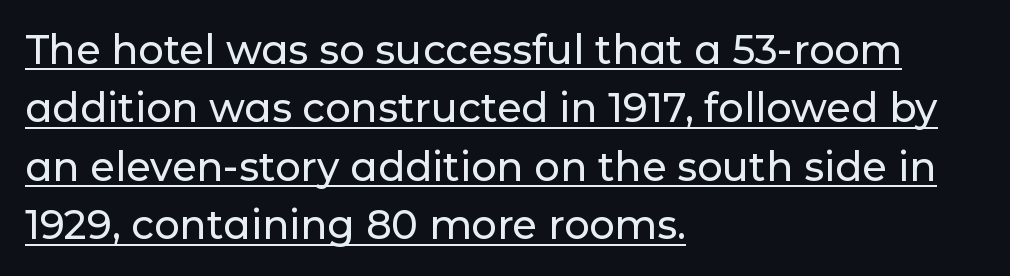
{"serif": "no", "italic": "no", "width": "normal", "stroke_contrast": "low", "x_height": "medium", "monospaced": "no", "underline": "yes", "align": "left", "line_spacing": "normal", "line_spacing_ratio": 1.46, "letter_spacing": "normal", "letter_spacing_em": 0.0, "glyph_px": 40}
